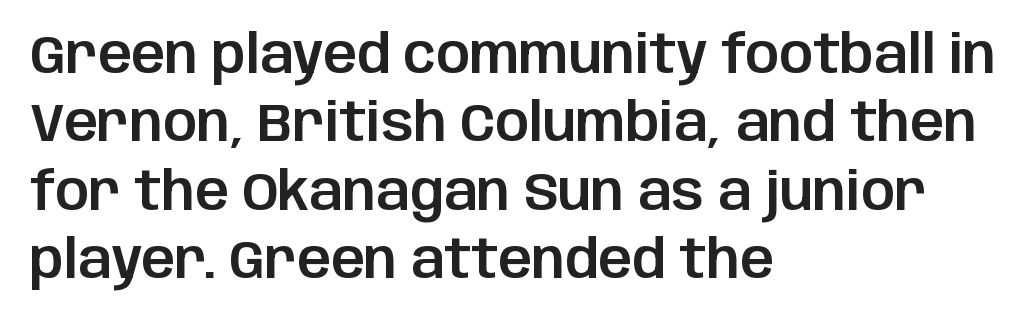
Q: Is the text italic (slanted)? A: No, it is upright.
Q: Is the typeface a serif or a sans-serif typeface? A: Sans-serif.
Q: Is the text underlined? A: No.
Q: How is the paragraph aligned? A: Left-aligned.
Q: Is the spacing between letters normal or unusually wide? A: Normal.
Q: Is the spacing between lines tight, normal or loose? A: Normal.
Q: Width (condensed, normal, or wide)? A: Normal.
Q: Stroke contrast? A: Low.
Q: x-height? A: Large.
Q: Monospaced? A: No.
